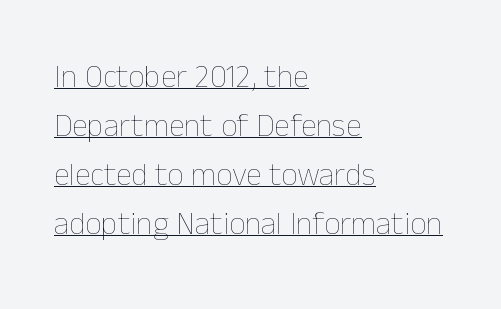
Q: Is the text bold? A: No.
Q: Is the text italic (slanted)? A: No, it is upright.
Q: Is the text underlined? A: Yes.
Q: How is the paragraph aligned? A: Left-aligned.
Q: Is the spacing between letters normal or unusually wide? A: Normal.
Q: Is the spacing between lines tight, normal or loose? A: Normal.
Q: Width (condensed, normal, or wide)? A: Normal.
Q: Stroke contrast? A: Low.
Q: x-height? A: Medium.
Q: Monospaced? A: No.
